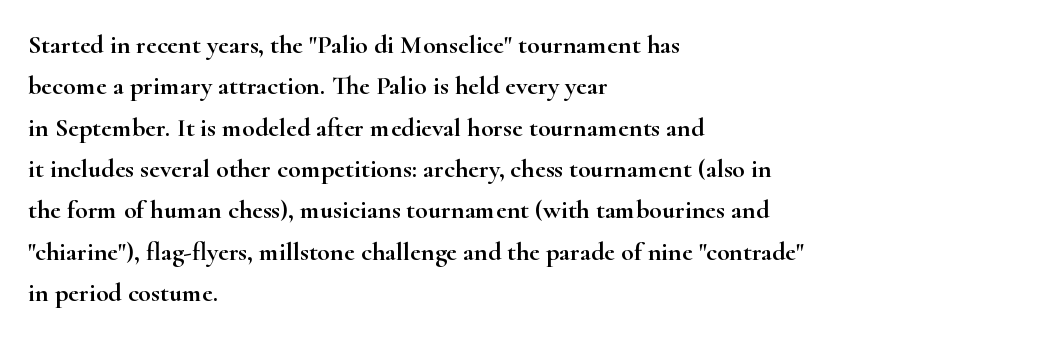
The image shows 26 px text type, upright; set left-aligned, normal line spacing (1.59x), normal letter spacing, not underlined.
